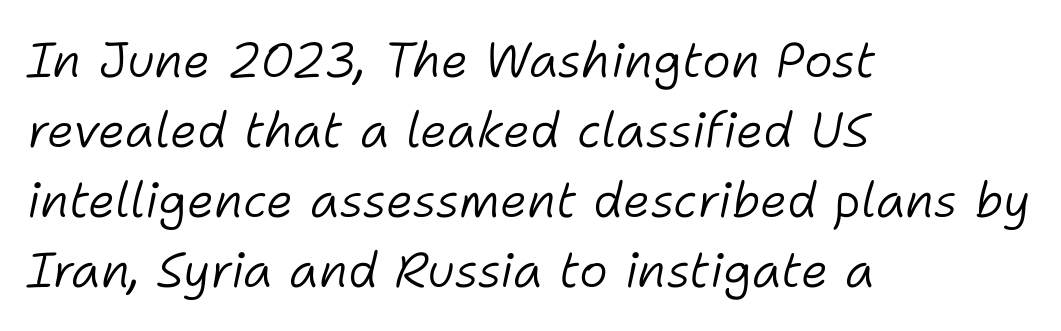
Here the designer chose a conventional face with non-uniform glyph widths. The line texture is even and compact thanks to regular tracking. Each line starts at the same left margin while the right side varies. Stem width sits at or under what a default text font uses. Posture: slanted.
